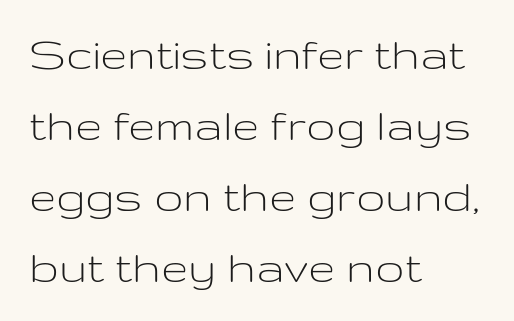
If you drew a line through each stem, it would be perfectly vertical. The tracking reads as untouched default to a designer's eye. This rendering employs a face without finishing strokes, i.e., a sans-serif. Think of a printed novel: that variable character pitch is what you see here. Beneath every word, the page is bare.
